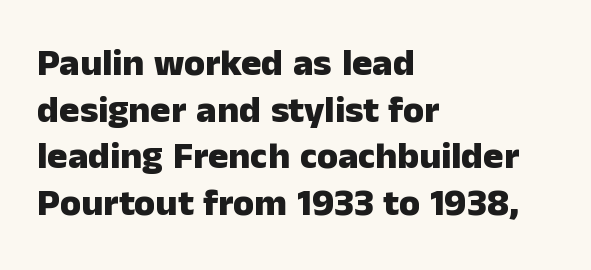
Q: Is the text bold? A: Yes.
Q: Is the text italic (slanted)? A: No, it is upright.
Q: Is the typeface a serif or a sans-serif typeface? A: Sans-serif.
Q: Is the text underlined? A: No.
Q: How is the paragraph aligned? A: Left-aligned.
Q: Is the spacing between letters normal or unusually wide? A: Normal.
Q: Width (condensed, normal, or wide)? A: Normal.
Q: Stroke contrast? A: Low.
Q: x-height? A: Medium.
Q: Monospaced? A: No.
